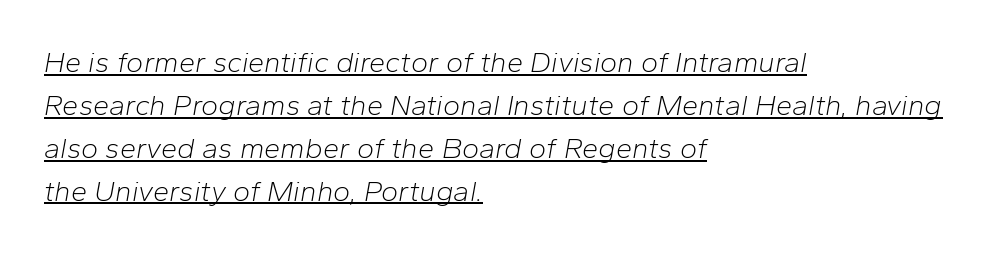
The letters are slanted; this is an italic face. One-word summary of the alignment: left. Here the designer chose a conventional face with non-uniform glyph widths. This sample uses plain, unmodified letter spacing.
